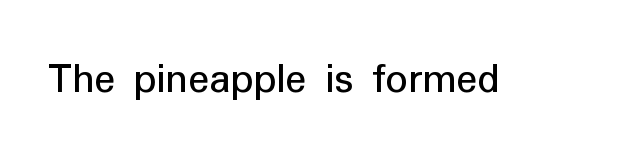
{"serif": "no", "italic": "no", "width": "normal", "stroke_contrast": "low", "x_height": "medium", "monospaced": "no", "underline": "no", "letter_spacing": "normal", "letter_spacing_em": 0.0, "glyph_px": 44}
